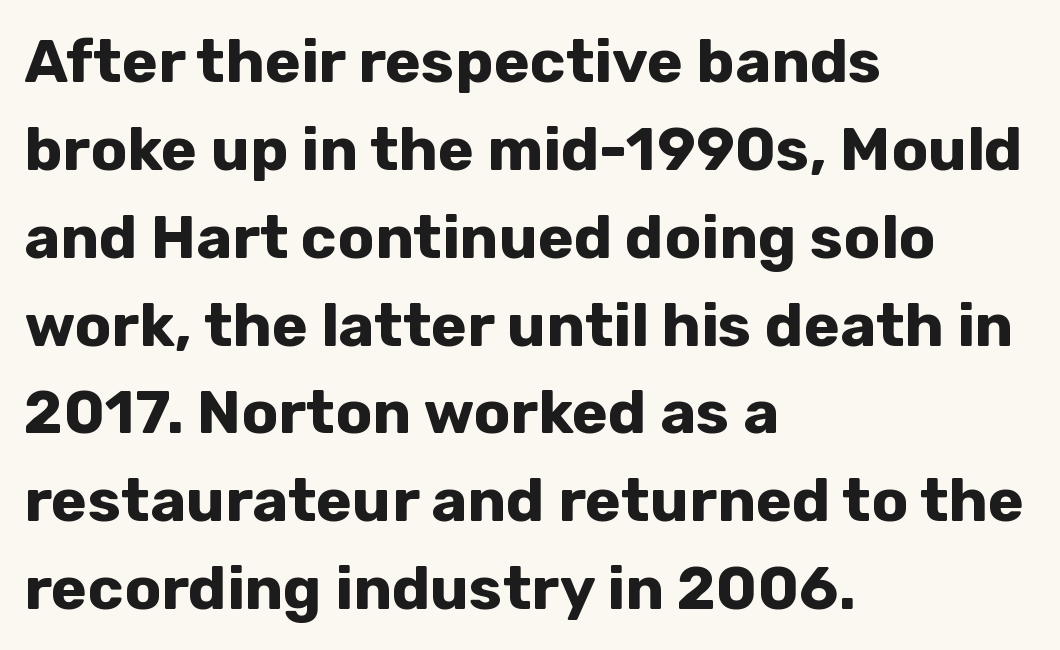
Q: Is the text bold? A: Yes.
Q: Is the text italic (slanted)? A: No, it is upright.
Q: Is the typeface a serif or a sans-serif typeface? A: Sans-serif.
Q: Is the text underlined? A: No.
Q: How is the paragraph aligned? A: Left-aligned.
Q: Is the spacing between letters normal or unusually wide? A: Normal.
Q: Is the spacing between lines tight, normal or loose? A: Normal.
Q: Width (condensed, normal, or wide)? A: Normal.
Q: Stroke contrast? A: Low.
Q: x-height? A: Medium.
Q: Monospaced? A: No.
